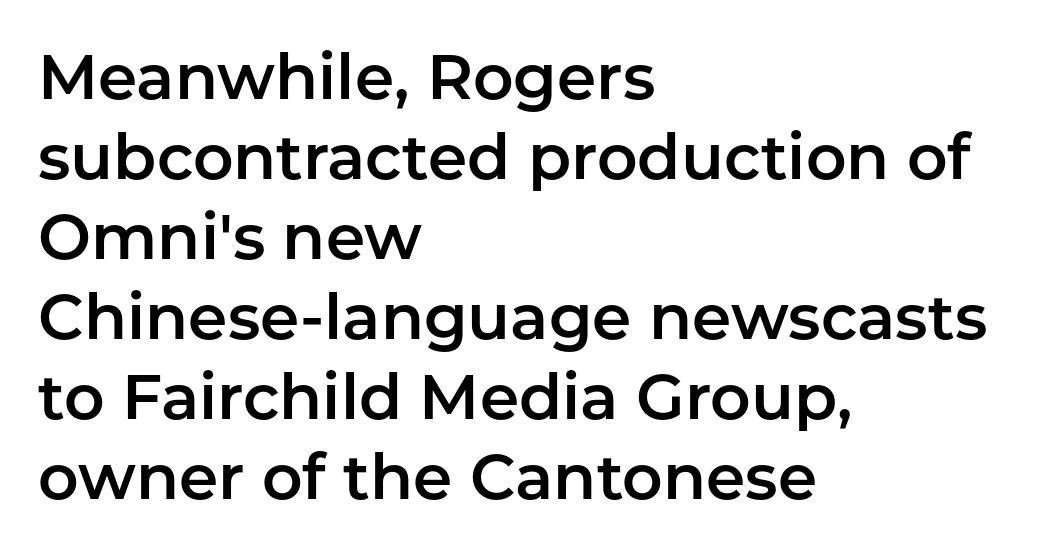
{"serif": "no", "italic": "no", "width": "normal", "stroke_contrast": "low", "x_height": "medium", "monospaced": "no", "underline": "no", "align": "left", "line_spacing": "normal", "line_spacing_ratio": 1.27, "letter_spacing": "normal", "letter_spacing_em": 0.0, "glyph_px": 63}
